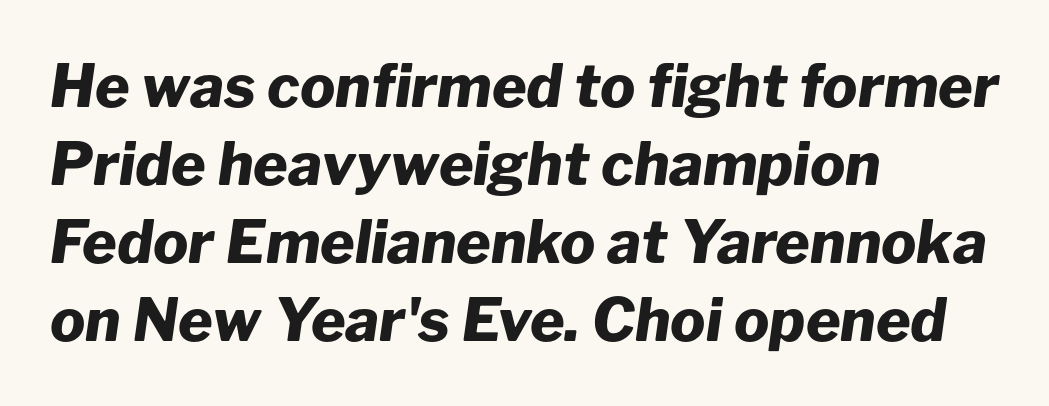
The rendering uses a bold face; every stroke is thick and dark. In terms of letterspacing, this is plain default setting. The words here are not underlined. These lines sit exactly where default settings would place them.
